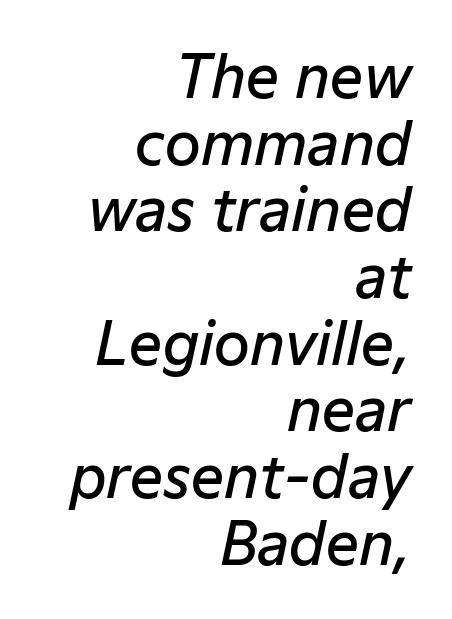
{"italic": "yes", "lean": "right", "slant_degrees": 12, "bold": "semi", "weight": "semibold", "width": "normal", "stroke_contrast": "low", "x_height": "medium", "monospaced": "no", "underline": "no", "align": "right", "line_spacing": "tight", "line_spacing_ratio": 1.15, "letter_spacing": "normal", "letter_spacing_em": 0.0, "glyph_px": 58}
